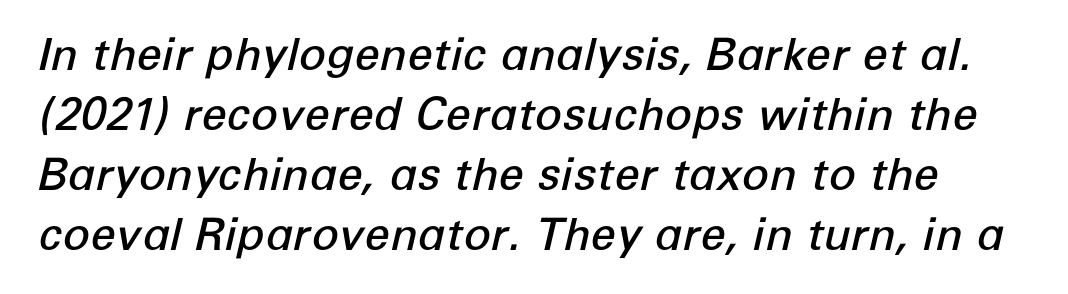
Q: Is the text bold? A: Semi-bold.
Q: Is the text italic (slanted)? A: Yes, it leans right by about 12 degrees.
Q: Is the text underlined? A: No.
Q: Is the spacing between letters normal or unusually wide? A: Normal.
Q: Is the spacing between lines tight, normal or loose? A: Normal.
Q: Width (condensed, normal, or wide)? A: Normal.
Q: Stroke contrast? A: Low.
Q: x-height? A: Medium.
Q: Monospaced? A: No.
